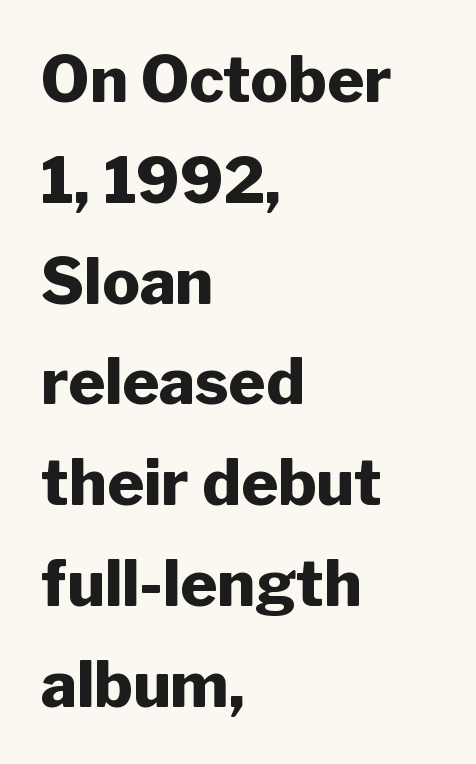
Q: Is the text bold? A: Yes.
Q: Is the text italic (slanted)? A: No, it is upright.
Q: Is the typeface a serif or a sans-serif typeface? A: Sans-serif.
Q: Is the text underlined? A: No.
Q: How is the paragraph aligned? A: Left-aligned.
Q: Is the spacing between letters normal or unusually wide? A: Normal.
Q: Is the spacing between lines tight, normal or loose? A: Normal.
Q: Width (condensed, normal, or wide)? A: Normal.
Q: Stroke contrast? A: Low.
Q: x-height? A: Medium.
Q: Monospaced? A: No.
